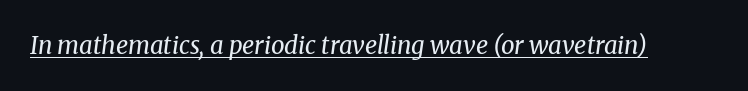
The image shows 24 px text type, italic (leaning right); set normal letter spacing, underlined.
